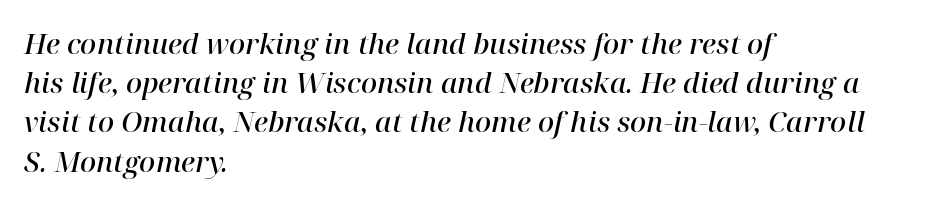
The image shows 28 px semibold serif type, italic (leaning right); set left-aligned, normal line spacing (1.4x), normal letter spacing, not underlined; high stroke contrast and a medium x-height.
